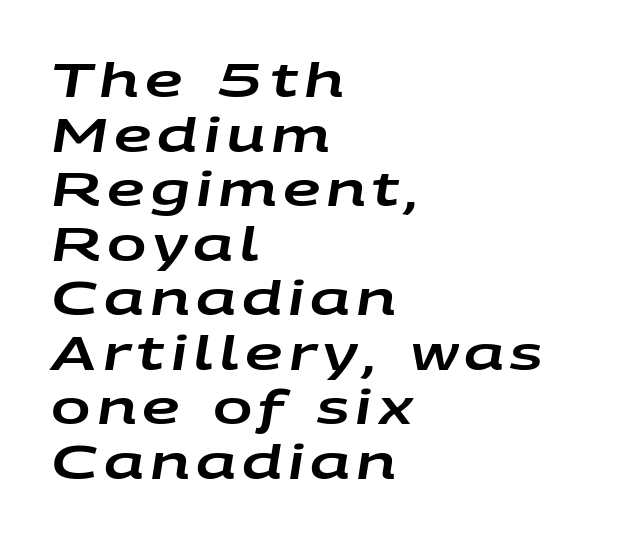
{"italic": "yes", "lean": "right", "slant_degrees": 9, "width": "wide", "stroke_contrast": "low", "x_height": "large", "monospaced": "no", "underline": "no", "align": "left", "line_spacing_ratio": 1.16, "glyph_px": 47}
